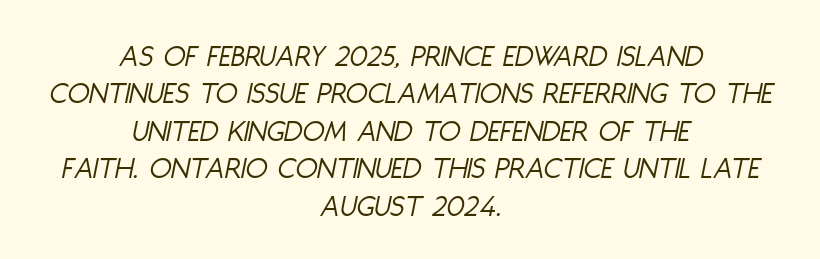
{"italic": "yes", "lean": "right", "slant_degrees": 11, "bold": "no", "weight": "light", "width": "condensed", "stroke_contrast": "low", "x_height": "large", "monospaced": "no", "underline": "no", "align": "center", "line_spacing_ratio": 1.17, "letter_spacing": "normal", "letter_spacing_em": 0.0, "glyph_px": 32}
